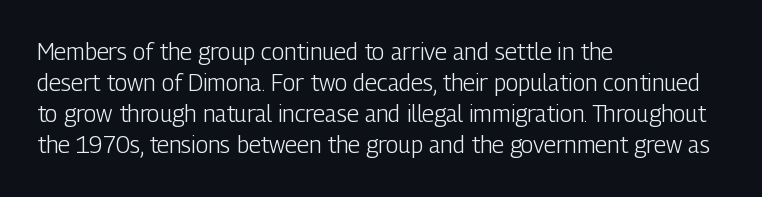
{"italic": "no", "bold": "no", "underline": "no", "align": "left", "line_spacing": "normal", "line_spacing_ratio": 1.35, "letter_spacing": "normal", "letter_spacing_em": 0.0, "glyph_px": 23}
